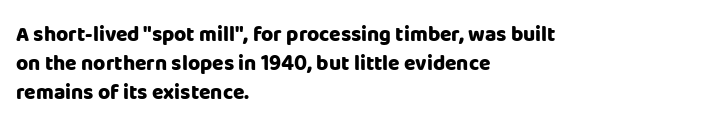
The lines are quadded left. These lines keep a tight, regular rhythm from letter to letter. The gap between lines stays unmarked. It's the straight-up-and-down kind of type. The rendering uses a moderate line-height, typical for paragraphs. Pretty heavy lettering here — definitely bold.
